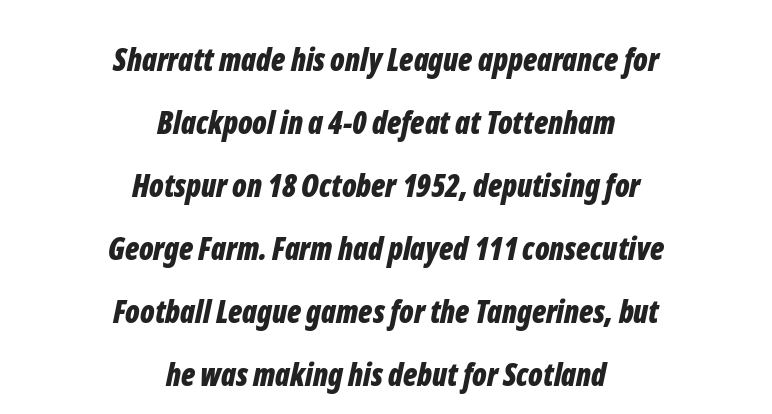
Plenty of ink on the page — the face is bold. The string is rendered with underlining switched off. Visually the block forms a symmetrical silhouette, jagged on both flanks. Leading: increased. The typography opts for an oblique posture over an upright one. Each letter keeps its own natural width here, so spacing adapts to shape.
